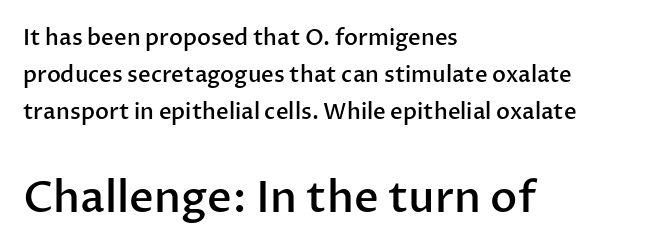
{"serif": "no", "italic": "no", "bold": "semi", "weight": "semibold", "width": "normal", "stroke_contrast": "low", "x_height": "medium", "monospaced": "no", "underline": "no", "align": "left", "line_spacing": "normal", "line_spacing_ratio": 1.69, "letter_spacing": "normal", "letter_spacing_em": 0.0, "larger_block": "second", "size_ratio": 1.95, "glyph_px": 43}
